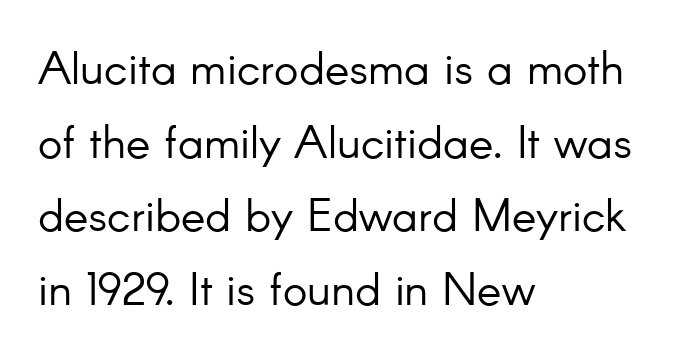
The image shows 46 px light sans-serif type, upright; set left-aligned, normal line spacing (1.6x), normal letter spacing, not underlined; low stroke contrast and a small x-height.
